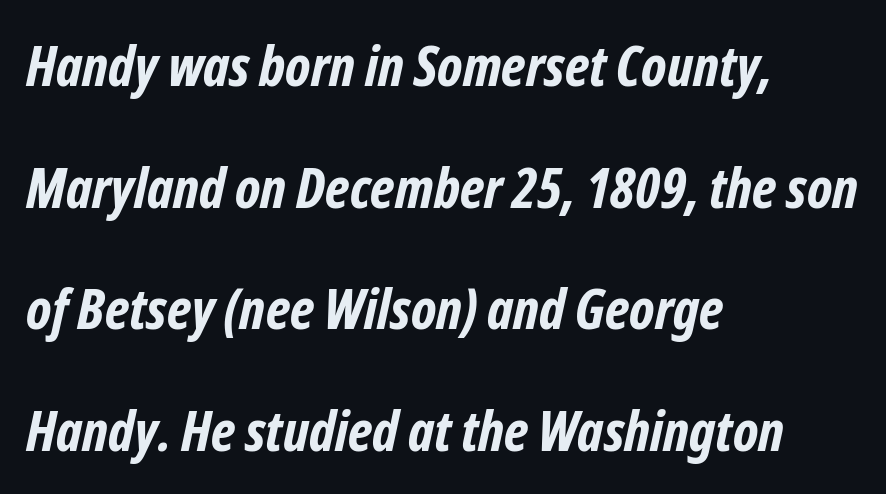
The image shows 56 px bold, condensed sans-serif type; set left-aligned, loose line spacing (2.17x), normal letter spacing, not underlined; low stroke contrast and a medium x-height.
